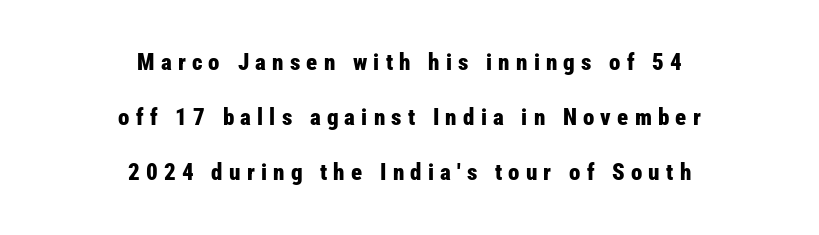
{"italic": "no", "bold": "yes", "underline": "no", "align": "center", "line_spacing": "loose", "line_spacing_ratio": 2.4, "letter_spacing": "wide", "letter_spacing_em": 0.27, "glyph_px": 23}
